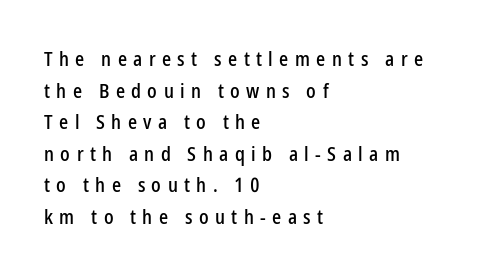
The image shows 20 px text type, upright; set left-aligned, normal line spacing (1.58x), unusually wide letter spacing (+0.32 em), not underlined.
